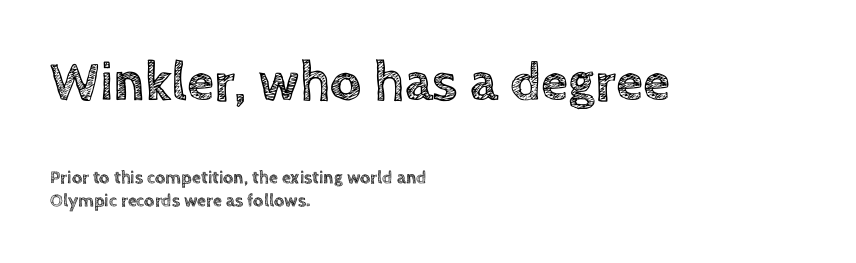
{"italic": "no", "width": "normal", "x_height": "large", "monospaced": "no", "underline": "no", "align": "left", "line_spacing": "normal", "line_spacing_ratio": 1.32, "letter_spacing": "normal", "letter_spacing_em": 0.0, "larger_block": "first", "size_ratio": 3.06, "glyph_px": 55}
